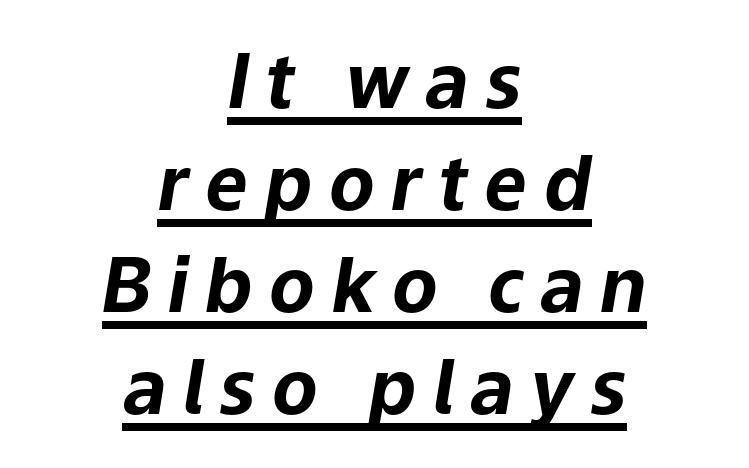
{"italic": "yes", "lean": "right", "slant_degrees": 9, "bold": "yes", "weight": "bold", "width": "normal", "stroke_contrast": "low", "x_height": "medium", "monospaced": "no", "underline": "yes", "align": "center", "line_spacing": "normal", "line_spacing_ratio": 1.36, "letter_spacing": "wide", "letter_spacing_em": 0.22, "glyph_px": 75}
